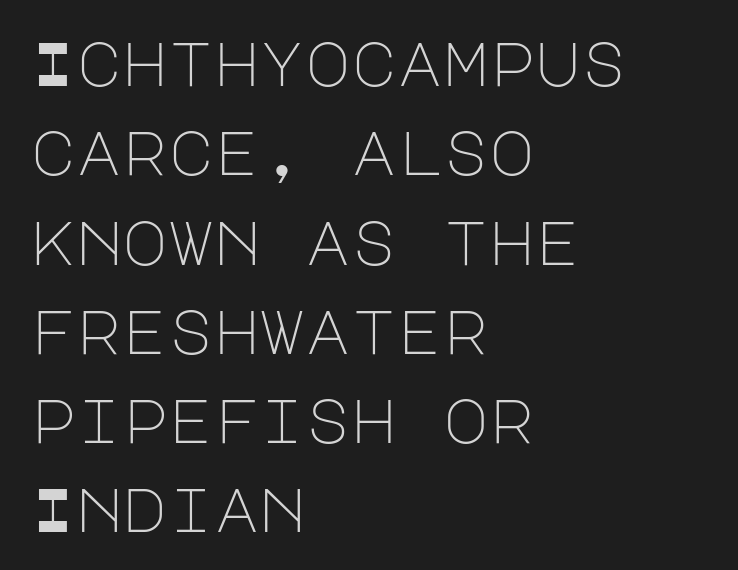
The image shows 62 px light sans-serif type, upright; set left-aligned, normal line spacing (1.44x), normal letter spacing, not underlined; low stroke contrast and a large x-height.
